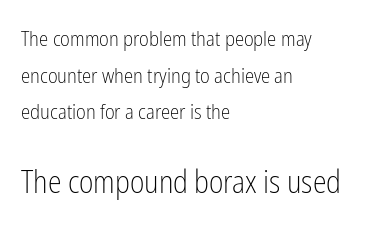
{"serif": "no", "italic": "no", "bold": "no", "weight": "light", "width": "condensed", "stroke_contrast": "low", "x_height": "medium", "monospaced": "no", "underline": "no", "align": "left", "line_spacing_ratio": 1.75, "letter_spacing": "normal", "letter_spacing_em": 0.0, "larger_block": "second", "size_ratio": 1.48, "glyph_px": 31}
